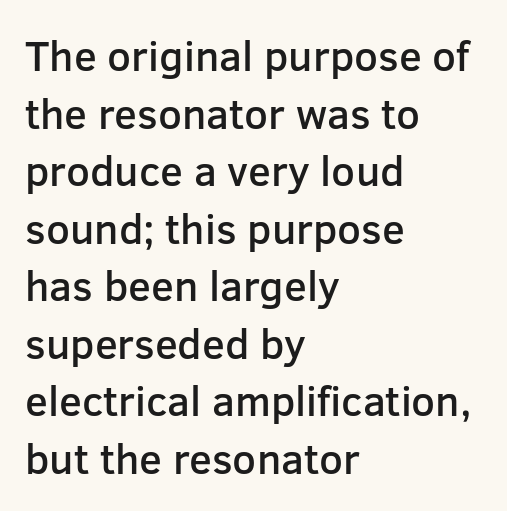
Inter-character spacing is left at the font's built-in metrics. In CSS terms this would be text-align: left. Reading down the column, the eye jumps a familiar distance to each next line. The rendering uses a semibold face; strokes are thickened but not to full bold. Is there any slant? The stems are plumb.
